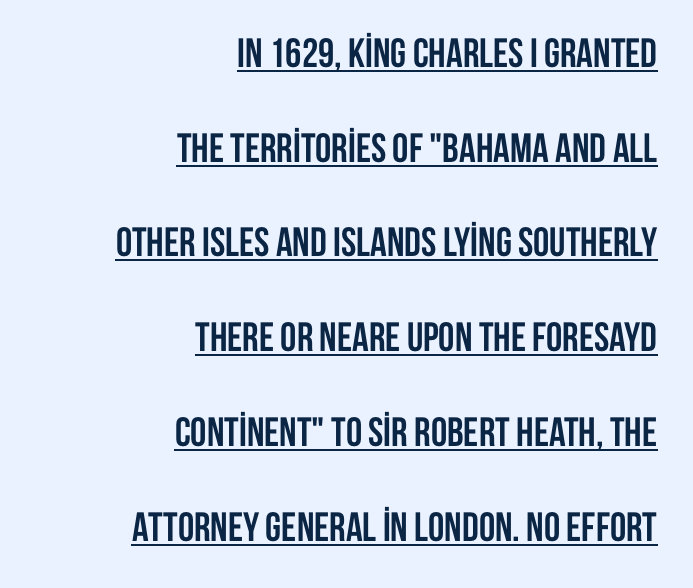
{"serif": "no", "italic": "no", "bold": "yes", "weight": "semibold", "width": "condensed", "stroke_contrast": "low", "x_height": "large", "monospaced": "no", "underline": "yes", "align": "right", "line_spacing": "loose", "line_spacing_ratio": 2.31, "letter_spacing": "normal", "letter_spacing_em": 0.0, "glyph_px": 41}
